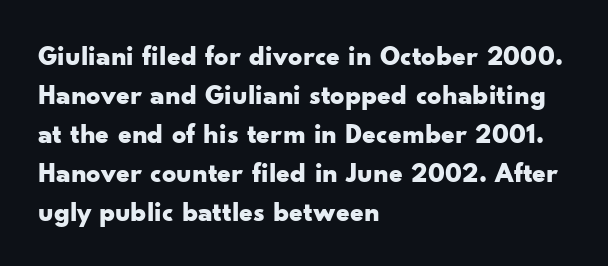
The image shows 28 px bold, wide sans-serif type, upright; set left-aligned, normal line spacing (1.39x), normal letter spacing, not underlined; low stroke contrast and a small x-height.
